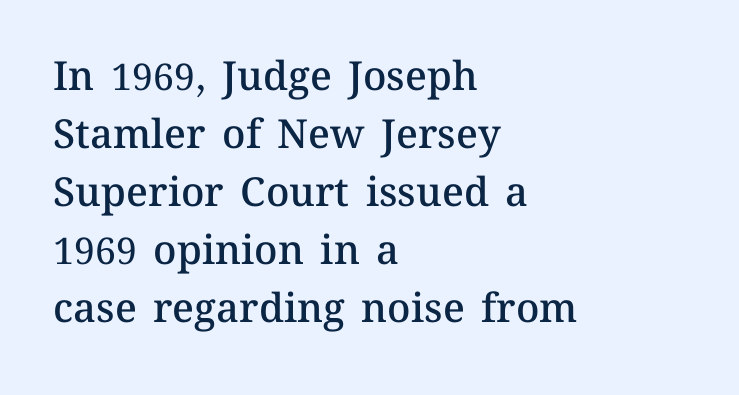
The image shows 40 px semibold type, upright; set left-aligned, normal line spacing (1.45x), normal letter spacing, not underlined; medium stroke contrast and a medium x-height.
